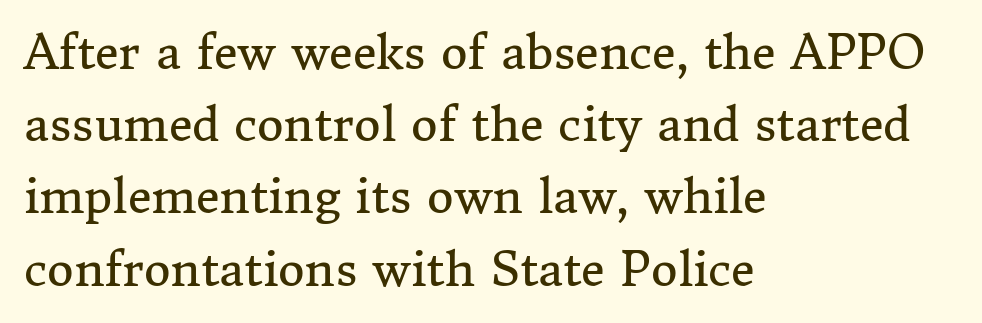
The image shows 46 px regular-weight serif type, upright; set left-aligned, normal line spacing (1.57x), normal letter spacing, not underlined; medium stroke contrast and a medium x-height.
